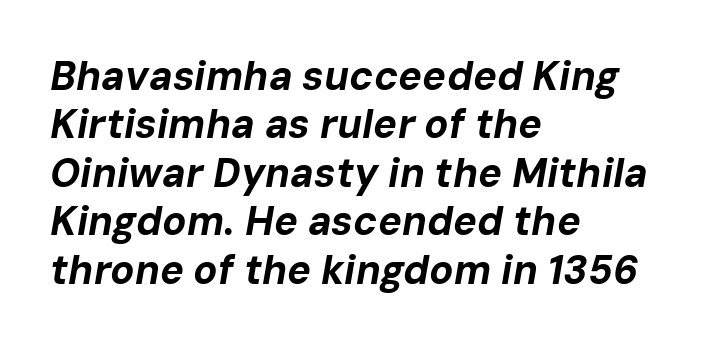
Pretty heavy lettering here — definitely bold. Nobody touched the tracking dial on this one. Left-aligned paragraph, ragged on the right. The letters advance in unequal steps, a hallmark of proportional type. The axis of the letterforms is tilted away from vertical.
